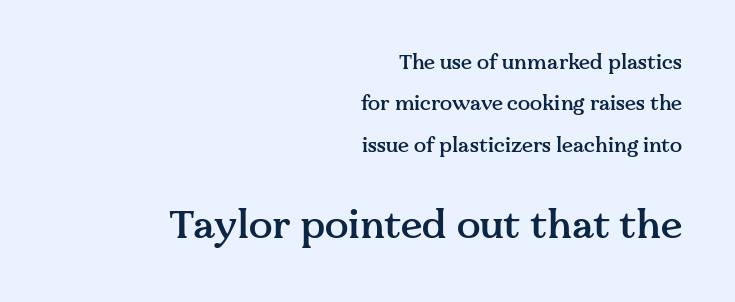
Typographically, this falls in the serif category. The tracking reads as untouched default to a designer's eye. This layout puts the modest block above and the oversized block below. Moderately thickened strokes mark this as semibold type. Vertical strokes here are truly vertical.
